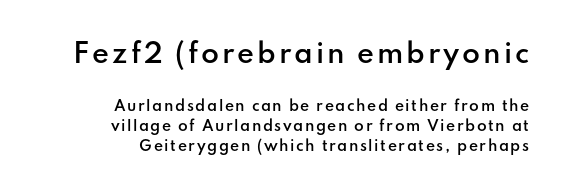
The image shows 26 px text type, upright; set right-aligned, normal line spacing (1.43x), not underlined; the first (top) block is 1.86x larger.
